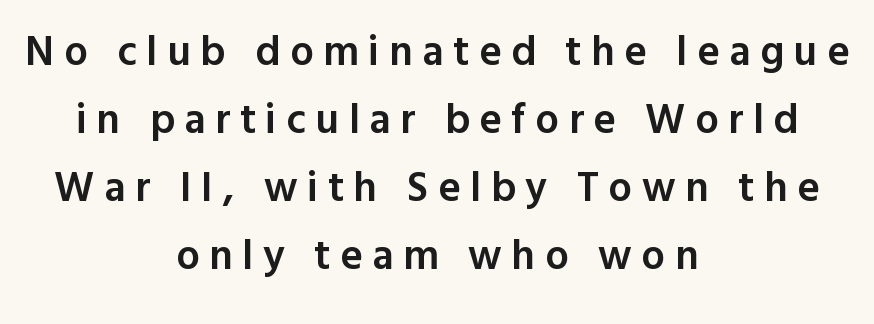
The image shows 42 px semibold sans-serif type, upright; set centered, normal line spacing (1.62x), unusually wide letter spacing (+0.23 em), not underlined; a medium x-height.
